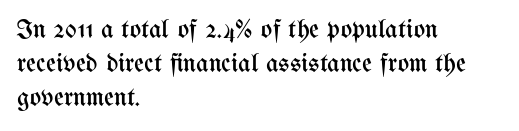
{"italic": "no", "bold": "no", "underline": "no", "align": "left", "line_spacing": "normal", "line_spacing_ratio": 1.26, "letter_spacing": "normal", "letter_spacing_em": 0.0, "glyph_px": 27}
